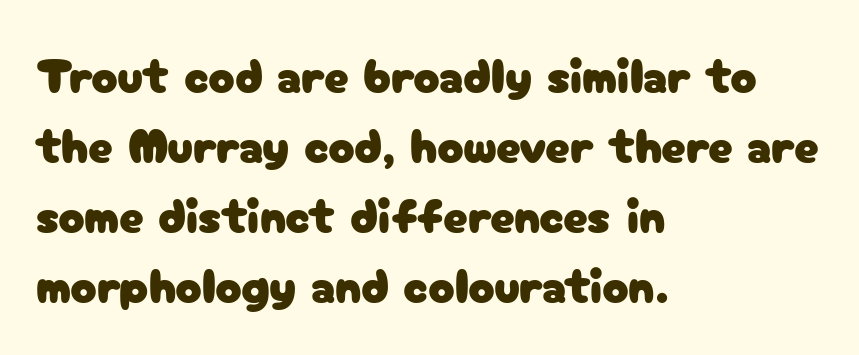
The image shows 49 px sans-serif type, upright; set left-aligned, normal line spacing (1.43x), normal letter spacing, not underlined; low stroke contrast and a medium x-height.
